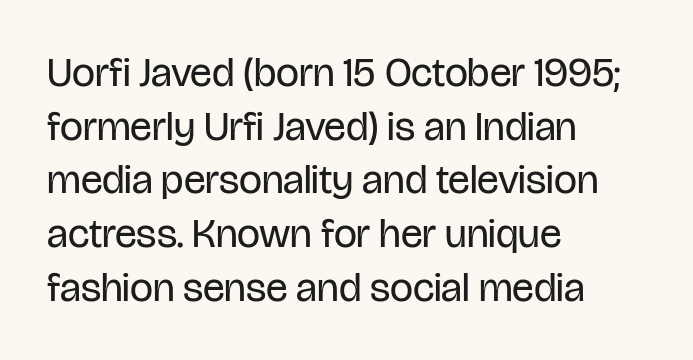
The image shows 41 px regular-weight, condensed sans-serif type, upright; set left-aligned, normal line spacing (1.31x), normal letter spacing, not underlined; low stroke contrast and a large x-height.
